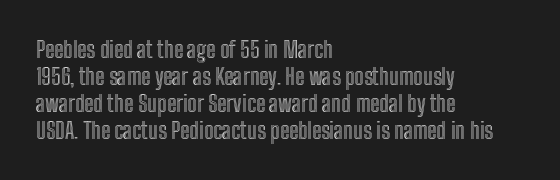
Is the block centered? No — it sits flush against the left margin. Beneath every word, the page is bare. What stands out about the letter spacing? Nothing — it is the standard amount. The lettering stays uniformly vertical, giving the passage a roman look.
